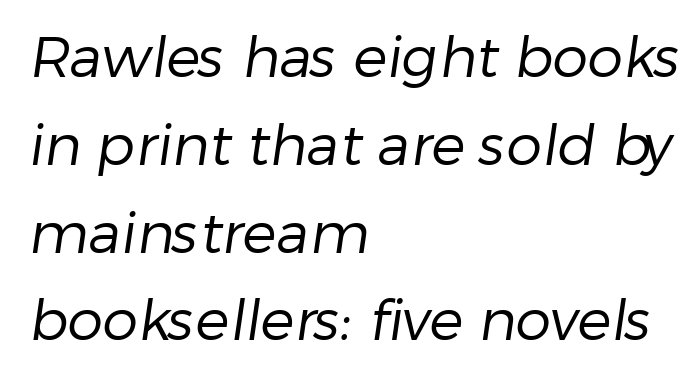
Underline: absent. Glyph-to-glyph distance matches everyday printed text. Grotesque or geometric, the face here clearly has no serifs. The letterforms sit at book weight or below. Interline gaps are of average width in this sample. Is the block centered? No — it sits flush against the left margin.
